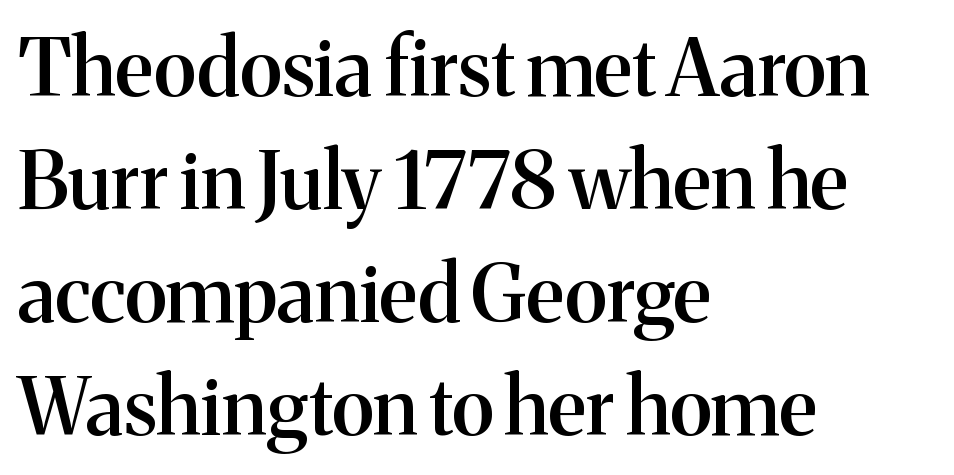
The image shows 79 px semibold serif type, upright; set left-aligned, normal line spacing (1.43x), normal letter spacing, not underlined; medium stroke contrast and a medium x-height.
